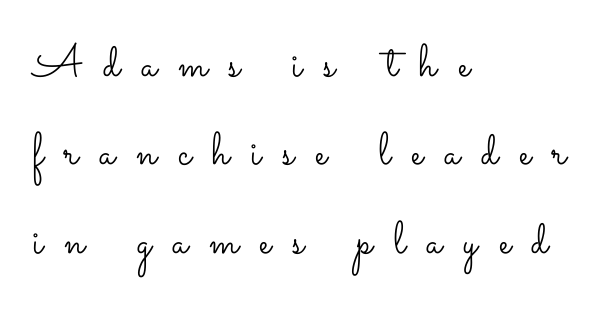
The type is letterspaced generously, with wide tracking. A light-to-regular cut is what we see here. The glyphs are unaccompanied by any horizontal stroke below them. Is there much room between lines? Yes — plenty of vertical air separates them. These lines are rendered in a variable-pitch font.
